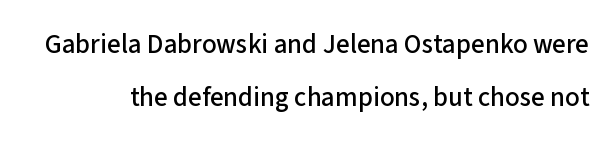
Q: Is the text italic (slanted)? A: No, it is upright.
Q: Is the text underlined? A: No.
Q: Is the spacing between letters normal or unusually wide? A: Normal.
Q: Is the spacing between lines tight, normal or loose? A: Loose.
